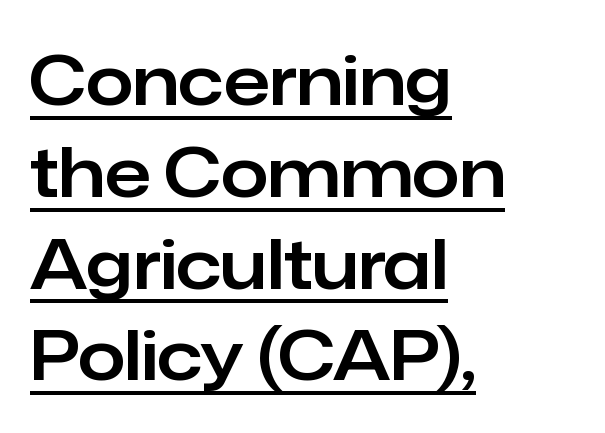
Q: Is the text italic (slanted)? A: No, it is upright.
Q: Is the typeface a serif or a sans-serif typeface? A: Sans-serif.
Q: Is the text underlined? A: Yes.
Q: How is the paragraph aligned? A: Left-aligned.
Q: Is the spacing between letters normal or unusually wide? A: Normal.
Q: Is the spacing between lines tight, normal or loose? A: Normal.
Q: Width (condensed, normal, or wide)? A: Normal.
Q: Stroke contrast? A: Low.
Q: x-height? A: Medium.
Q: Monospaced? A: No.
